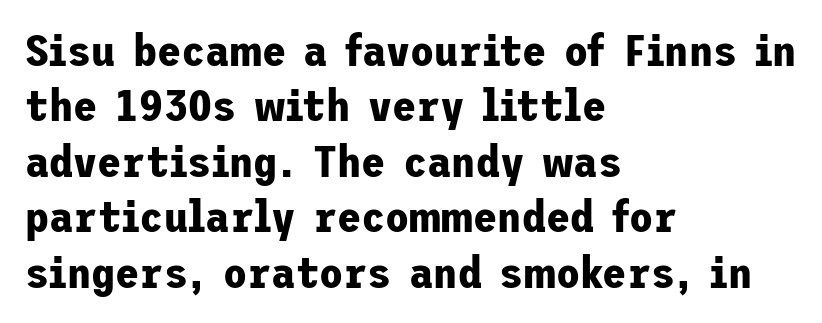
{"serif": "no", "italic": "no", "bold": "yes", "weight": "bold", "width": "normal", "stroke_contrast": "low", "x_height": "medium", "underline": "no", "align": "left", "line_spacing": "normal", "line_spacing_ratio": 1.26, "letter_spacing": "normal", "letter_spacing_em": 0.0, "glyph_px": 44}
